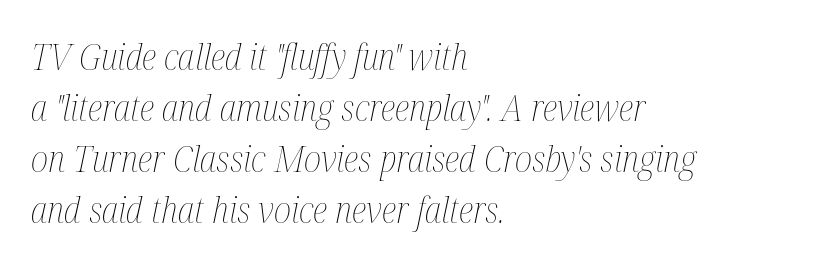
Q: Is the text bold? A: No.
Q: Is the text italic (slanted)? A: Yes, it leans right by about 12 degrees.
Q: Is the text underlined? A: No.
Q: How is the paragraph aligned? A: Left-aligned.
Q: Is the spacing between letters normal or unusually wide? A: Normal.
Q: Is the spacing between lines tight, normal or loose? A: Normal.
Q: Width (condensed, normal, or wide)? A: Condensed.
Q: Stroke contrast? A: Medium.
Q: x-height? A: Medium.
Q: Monospaced? A: No.
